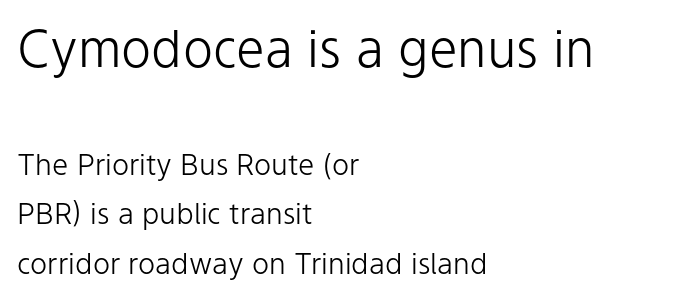
Q: Is the text bold? A: No.
Q: Is the text italic (slanted)? A: No, it is upright.
Q: Is the typeface a serif or a sans-serif typeface? A: Sans-serif.
Q: Is the text underlined? A: No.
Q: How is the paragraph aligned? A: Left-aligned.
Q: Is the spacing between letters normal or unusually wide? A: Normal.
Q: Which block of text is set in a larger size, the first (top) or the second (bottom)? A: The first (top) one.
Q: Width (condensed, normal, or wide)? A: Normal.
Q: Stroke contrast? A: Low.
Q: x-height? A: Medium.
Q: Monospaced? A: No.
